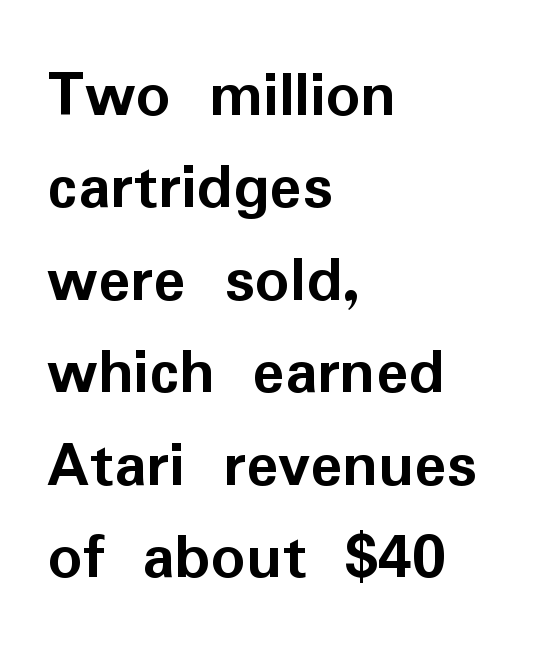
Q: Is the text bold? A: Yes.
Q: Is the text italic (slanted)? A: No, it is upright.
Q: Is the typeface a serif or a sans-serif typeface? A: Sans-serif.
Q: Is the text underlined? A: No.
Q: How is the paragraph aligned? A: Left-aligned.
Q: Is the spacing between letters normal or unusually wide? A: Normal.
Q: Is the spacing between lines tight, normal or loose? A: Normal.
Q: Width (condensed, normal, or wide)? A: Normal.
Q: Stroke contrast? A: Low.
Q: x-height? A: Medium.
Q: Monospaced? A: No.
